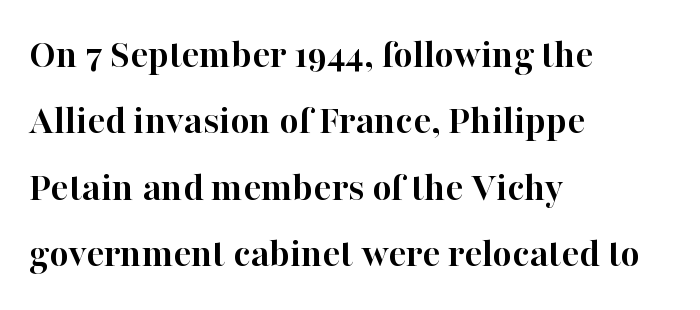
Varying glyph widths throughout — classic text-font behaviour. Check the space under the baseline: it is left empty. This sample uses an upright cut, with every glyph sitting square on the baseline. The setting favours the left margin, as ordinary paragraphs usually do.
